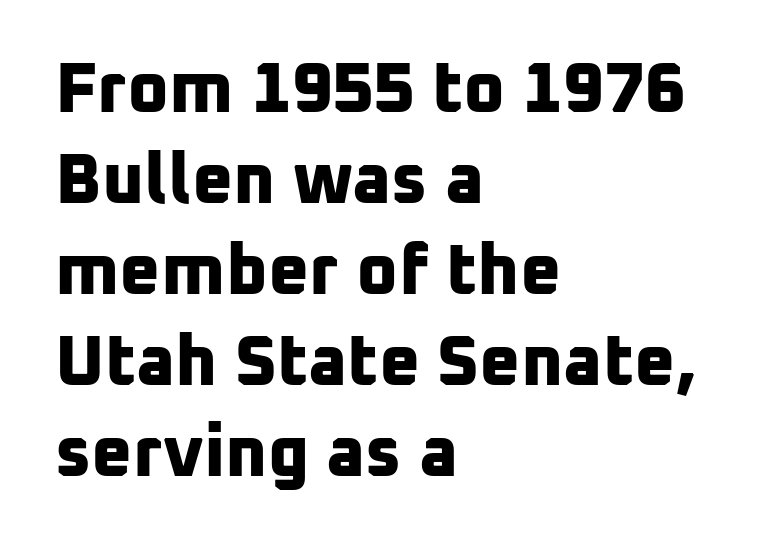
Q: Is the text bold? A: Yes.
Q: Is the typeface a serif or a sans-serif typeface? A: Sans-serif.
Q: Is the text underlined? A: No.
Q: How is the paragraph aligned? A: Left-aligned.
Q: Is the spacing between letters normal or unusually wide? A: Normal.
Q: Is the spacing between lines tight, normal or loose? A: Normal.
Q: Width (condensed, normal, or wide)? A: Normal.
Q: Stroke contrast? A: Low.
Q: x-height? A: Medium.
Q: Monospaced? A: No.
